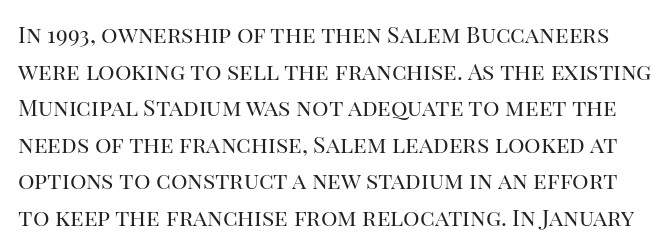
Letters rest on an invisible, unmarked baseline. The letterforms sit at book weight or below. These lines keep a tight, regular rhythm from letter to letter. Honestly, the row spacing looks completely unremarkable.
